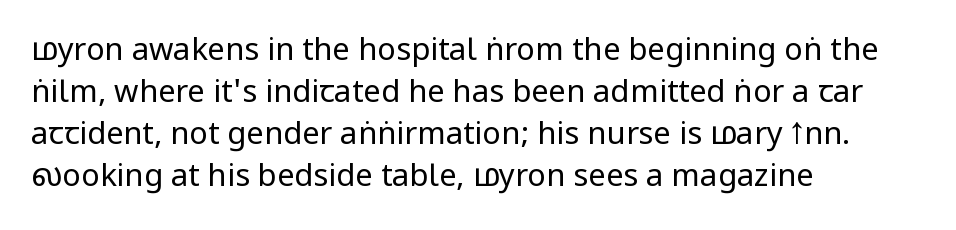
{"serif": "no", "italic": "no", "bold": "no", "weight": "regular", "width": "condensed", "stroke_contrast": "low", "x_height": "large", "monospaced": "no", "underline": "no", "align": "left", "line_spacing": "normal", "line_spacing_ratio": 1.35, "letter_spacing": "normal", "letter_spacing_em": 0.0, "glyph_px": 31}
